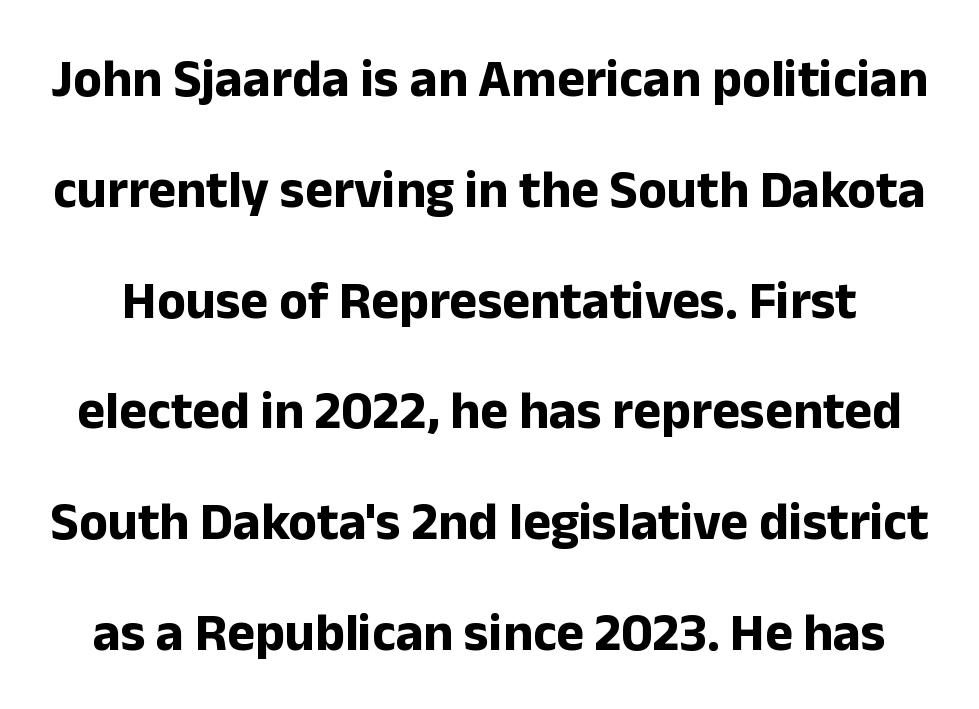
{"serif": "no", "italic": "no", "bold": "yes", "weight": "bold", "width": "normal", "stroke_contrast": "low", "x_height": "medium", "monospaced": "no", "underline": "no", "line_spacing": "loose", "line_spacing_ratio": 2.09, "letter_spacing": "normal", "letter_spacing_em": 0.0, "glyph_px": 53}
